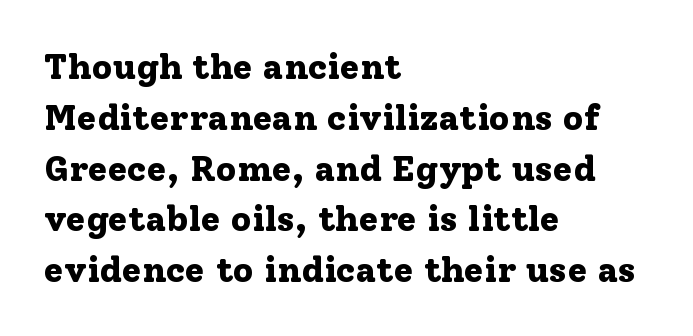
Nothing unusual about the tracking: characters are spaced as the font intends. Every letter is thick-stroked: bold, no question. The strip under each line holds only bare page. The passage shown is typeset with a serif family.
